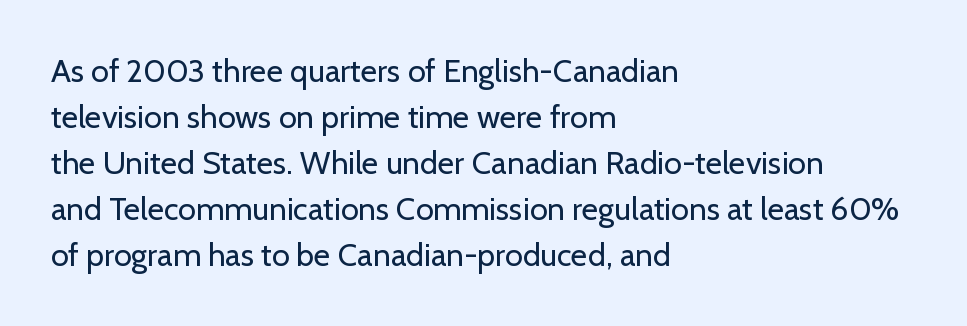
Q: Is the text bold? A: No.
Q: Is the text italic (slanted)? A: No, it is upright.
Q: Is the typeface a serif or a sans-serif typeface? A: Sans-serif.
Q: Is the text underlined? A: No.
Q: How is the paragraph aligned? A: Left-aligned.
Q: Is the spacing between letters normal or unusually wide? A: Normal.
Q: Is the spacing between lines tight, normal or loose? A: Normal.
Q: Width (condensed, normal, or wide)? A: Normal.
Q: Stroke contrast? A: Low.
Q: x-height? A: Medium.
Q: Monospaced? A: No.
